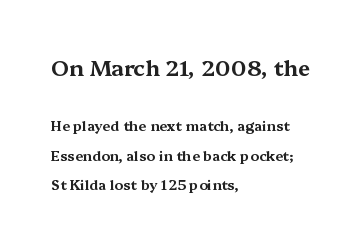
The image shows 22 px text type, upright; set left-aligned, loose line spacing (2.11x), normal letter spacing, not underlined; the first (top) block is 1.57x larger.
